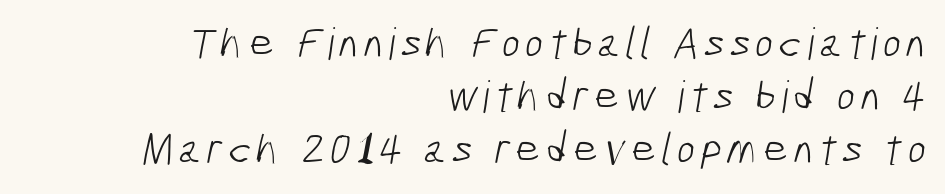
{"serif": "no", "bold": "no", "weight": "light", "width": "condensed", "stroke_contrast": "low", "x_height": "medium", "monospaced": "no", "underline": "no", "align": "right", "line_spacing_ratio": 1.21, "glyph_px": 44}
